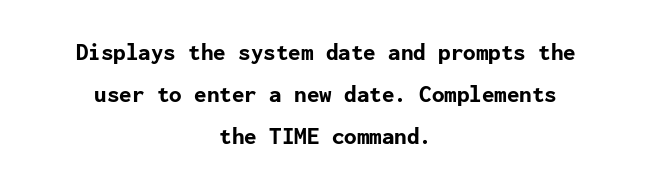
{"italic": "no", "bold": "yes", "underline": "no", "align": "center", "line_spacing": "normal", "line_spacing_ratio": 1.68, "letter_spacing": "normal", "letter_spacing_em": 0.0, "glyph_px": 25}
